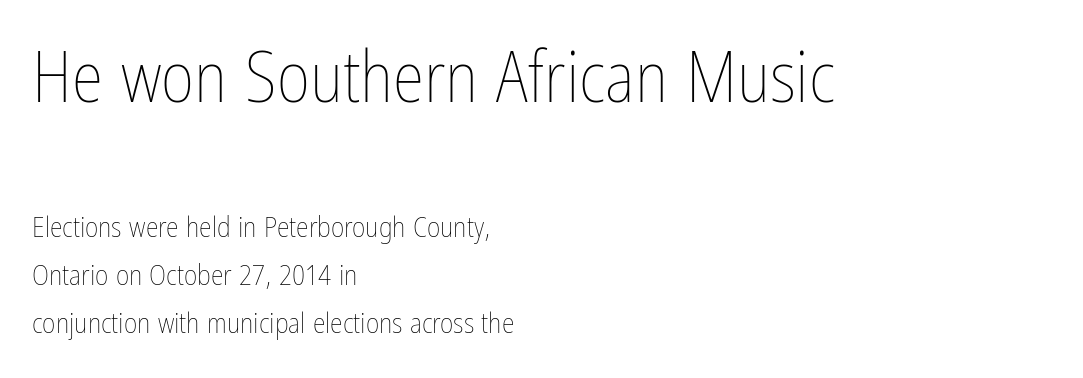
The image shows 72 px thin, condensed type, upright; set left-aligned, normal line spacing (1.66x), normal letter spacing, not underlined; the first (top) block is 2.48x larger; low stroke contrast and a medium x-height.
